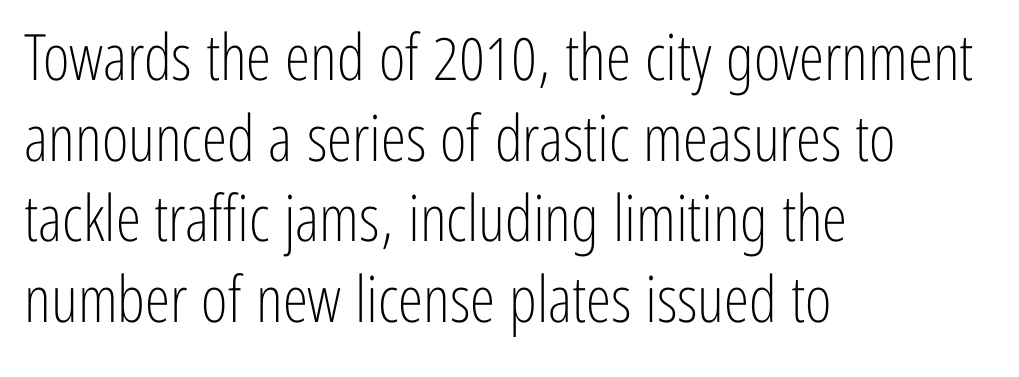
{"serif": "no", "italic": "no", "bold": "no", "weight": "light", "width": "condensed", "stroke_contrast": "low", "x_height": "medium", "monospaced": "no", "underline": "no", "align": "left", "line_spacing": "normal", "line_spacing_ratio": 1.26, "letter_spacing": "normal", "letter_spacing_em": 0.0, "glyph_px": 64}
